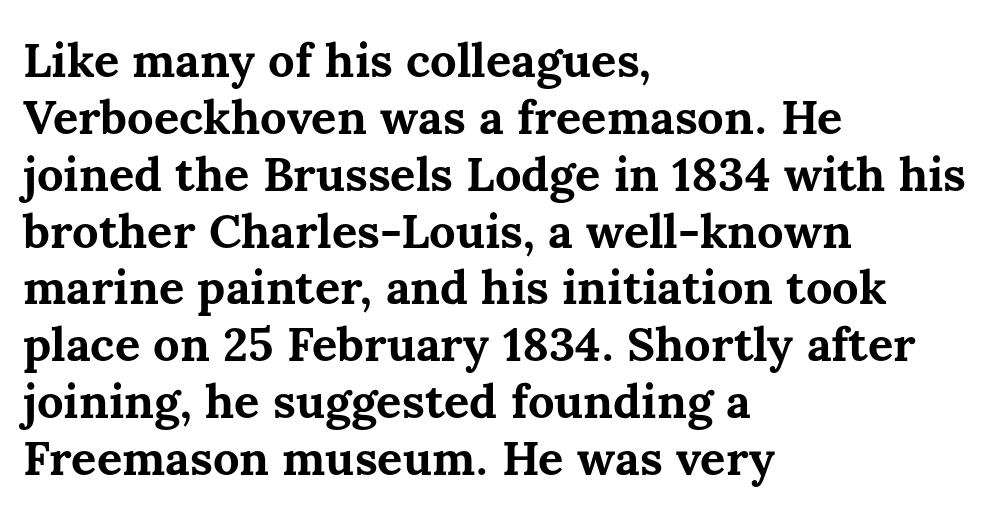
{"italic": "no", "bold": "yes", "weight": "bold", "width": "normal", "stroke_contrast": "medium", "x_height": "medium", "monospaced": "no", "underline": "no", "align": "left", "line_spacing_ratio": 1.21, "letter_spacing": "normal", "letter_spacing_em": 0.0, "glyph_px": 47}
